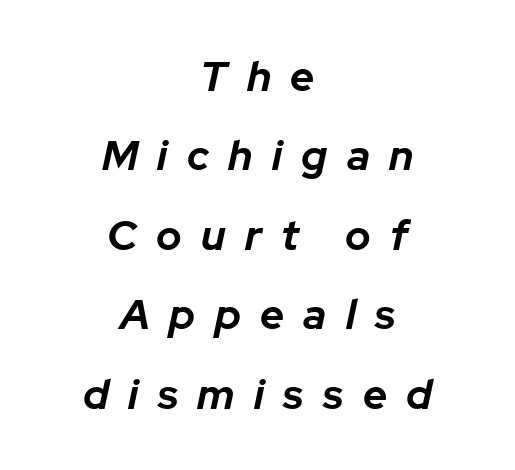
Q: Is the text bold? A: Yes.
Q: Is the text italic (slanted)? A: Yes, it leans right by about 12 degrees.
Q: Is the text underlined? A: No.
Q: How is the paragraph aligned? A: Centered.
Q: Is the spacing between letters normal or unusually wide? A: Unusually wide.
Q: Width (condensed, normal, or wide)? A: Normal.
Q: Stroke contrast? A: Low.
Q: x-height? A: Medium.
Q: Monospaced? A: No.
